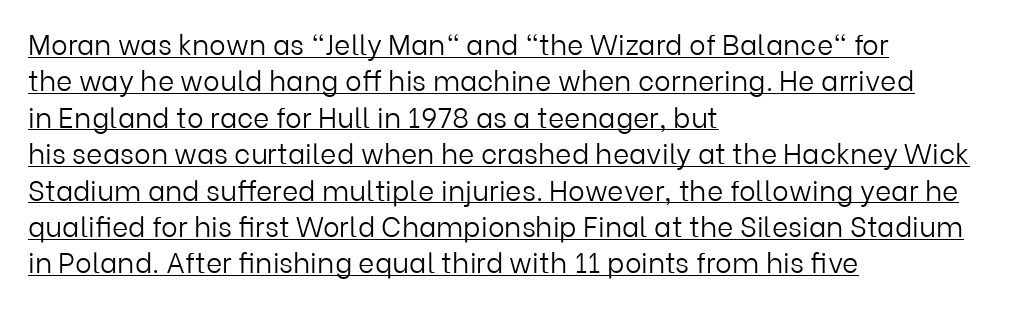
The image shows 28 px light sans-serif type, upright; set left-aligned, normal line spacing (1.3x), normal letter spacing, underlined; low stroke contrast and a medium x-height.
